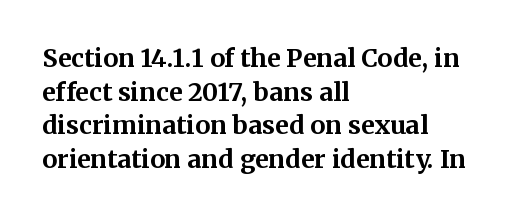
Q: Is the text bold? A: Yes.
Q: Is the text italic (slanted)? A: No, it is upright.
Q: Is the text underlined? A: No.
Q: How is the paragraph aligned? A: Left-aligned.
Q: Is the spacing between letters normal or unusually wide? A: Normal.
Q: Is the spacing between lines tight, normal or loose? A: Normal.
